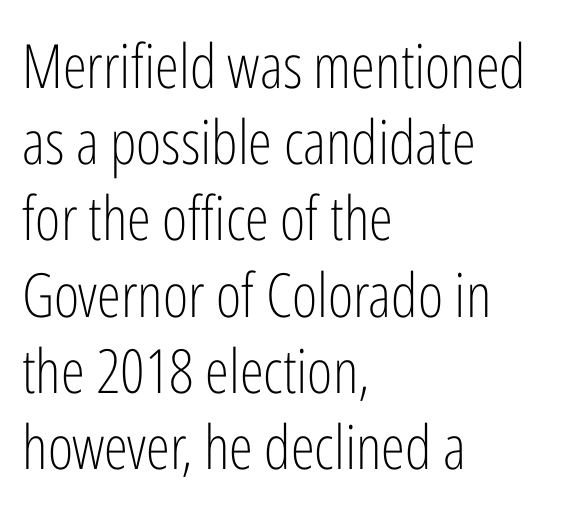
Q: Is the text bold? A: No.
Q: Is the text italic (slanted)? A: No, it is upright.
Q: Is the typeface a serif or a sans-serif typeface? A: Sans-serif.
Q: Is the text underlined? A: No.
Q: How is the paragraph aligned? A: Left-aligned.
Q: Is the spacing between letters normal or unusually wide? A: Normal.
Q: Is the spacing between lines tight, normal or loose? A: Normal.
Q: Width (condensed, normal, or wide)? A: Condensed.
Q: Stroke contrast? A: Low.
Q: x-height? A: Medium.
Q: Monospaced? A: No.
